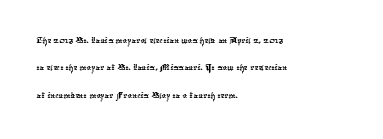
Q: Is the text underlined? A: No.
Q: How is the paragraph aligned? A: Left-aligned.
Q: Is the spacing between letters normal or unusually wide? A: Normal.
Q: Is the spacing between lines tight, normal or loose? A: Normal.
